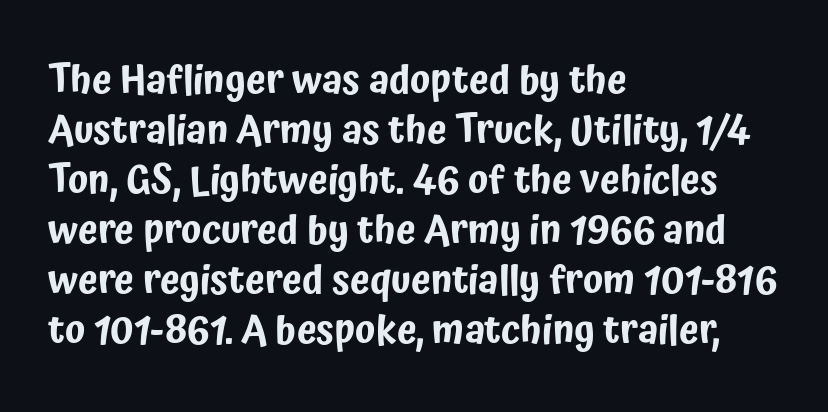
The image shows 40 px condensed sans-serif type, upright; set left-aligned, normal line spacing (1.25x), normal letter spacing, not underlined; low stroke contrast and a medium x-height.
